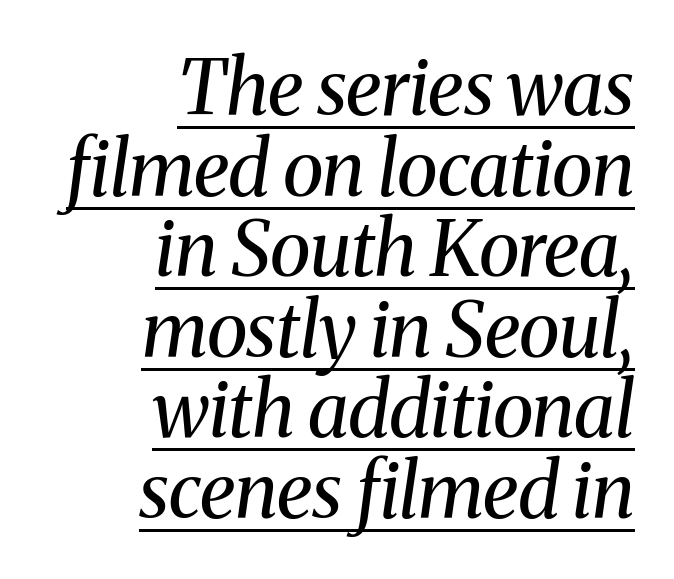
{"serif": "yes", "italic": "yes", "lean": "right", "slant_degrees": 8, "bold": "no", "weight": "regular", "width": "normal", "stroke_contrast": "medium", "x_height": "medium", "monospaced": "no", "underline": "yes", "align": "right", "line_spacing": "tight", "line_spacing_ratio": 1.06, "letter_spacing": "normal", "letter_spacing_em": 0.0, "glyph_px": 76}
